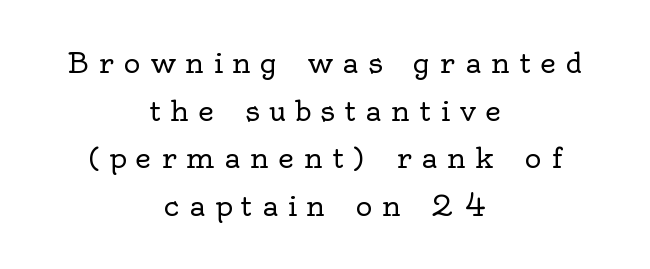
The glyphs are unaccompanied by any horizontal stroke below them. This sample uses expanded letter spacing, leaving extra air between glyphs. The designer left line spacing at the default. Nope, not italic — everything's standing straight.
